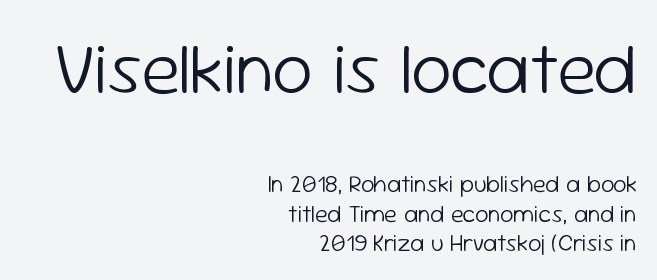
The image shows 73 px light sans-serif type, upright; set right-aligned, line spacing 1.23x, normal letter spacing, not underlined; the first (top) block is 3.04x larger; low stroke contrast and a medium x-height.
